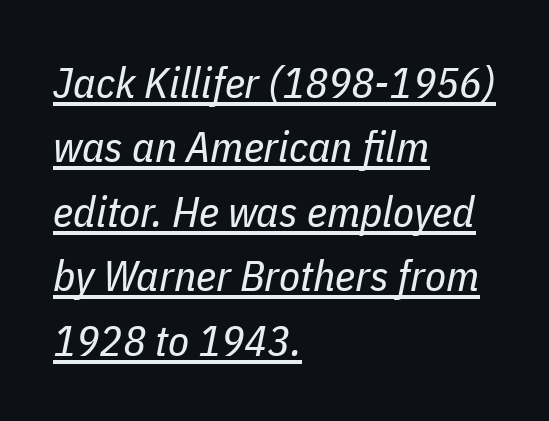
The image shows 43 px regular-weight, condensed type, italic (leaning right); set left-aligned, normal line spacing (1.5x), normal letter spacing, underlined; low stroke contrast and a medium x-height.
